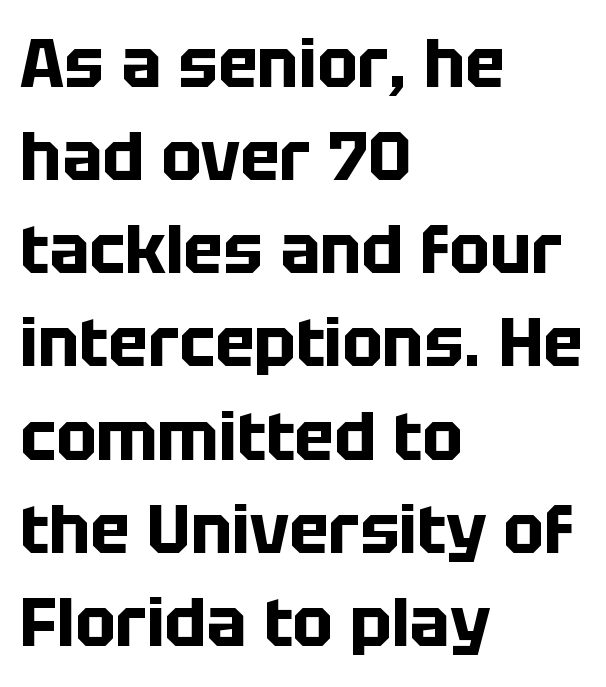
{"serif": "no", "italic": "no", "bold": "yes", "weight": "bold", "width": "normal", "stroke_contrast": "low", "x_height": "large", "monospaced": "no", "underline": "no", "align": "left", "line_spacing": "normal", "line_spacing_ratio": 1.39, "letter_spacing": "normal", "letter_spacing_em": 0.0, "glyph_px": 67}
